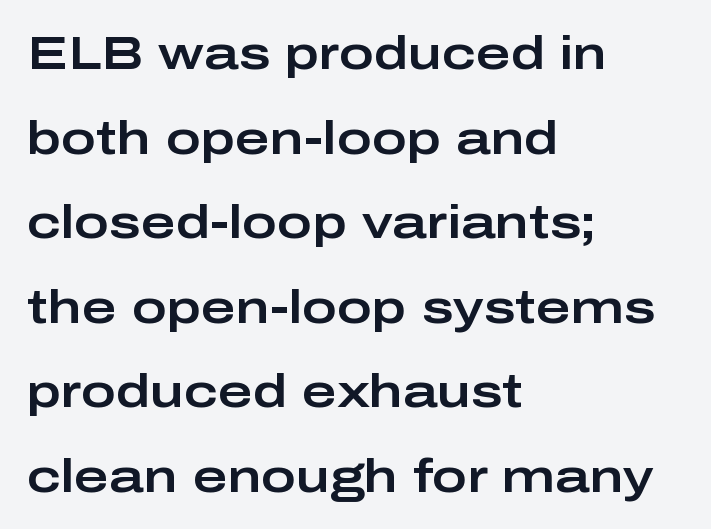
{"serif": "no", "italic": "no", "width": "wide", "stroke_contrast": "low", "x_height": "medium", "monospaced": "no", "underline": "no", "align": "left", "line_spacing_ratio": 1.8, "letter_spacing": "normal", "letter_spacing_em": 0.0, "glyph_px": 47}
